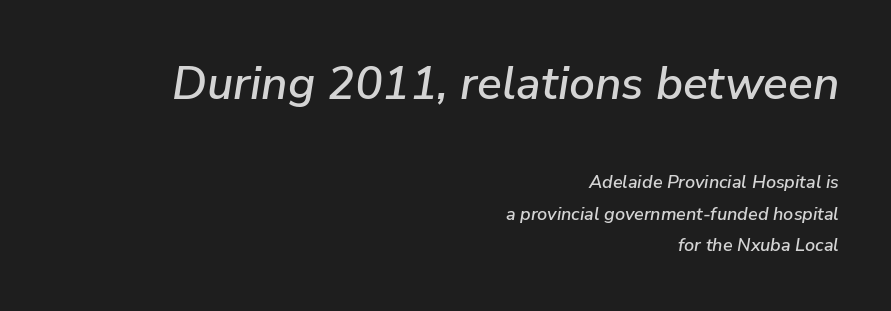
Q: Is the text italic (slanted)? A: Yes, it leans right by about 9 degrees.
Q: Is the text underlined? A: No.
Q: How is the paragraph aligned? A: Right-aligned.
Q: Is the spacing between letters normal or unusually wide? A: Normal.
Q: Which block of text is set in a larger size, the first (top) or the second (bottom)? A: The first (top) one.
Q: Width (condensed, normal, or wide)? A: Normal.
Q: Stroke contrast? A: Low.
Q: x-height? A: Medium.
Q: Monospaced? A: No.
